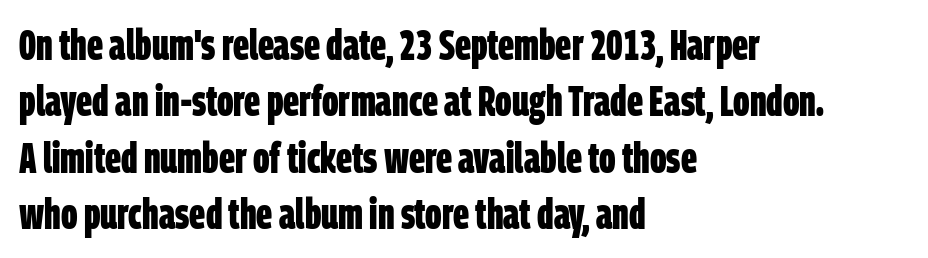
The image shows 42 px bold, condensed sans-serif type; set left-aligned, normal line spacing (1.34x), normal letter spacing, not underlined; low stroke contrast and a large x-height.
